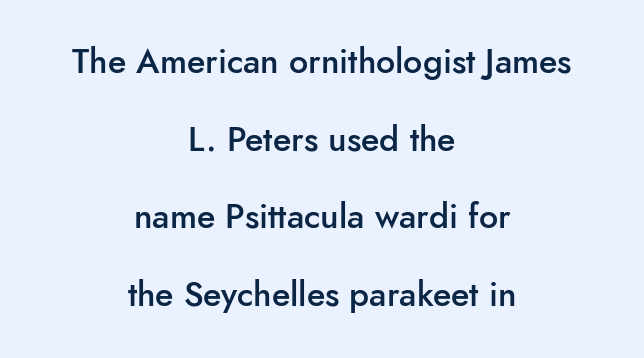
Q: Is the text bold? A: Semi-bold.
Q: Is the text italic (slanted)? A: No, it is upright.
Q: Is the typeface a serif or a sans-serif typeface? A: Sans-serif.
Q: Is the text underlined? A: No.
Q: How is the paragraph aligned? A: Centered.
Q: Is the spacing between letters normal or unusually wide? A: Normal.
Q: Is the spacing between lines tight, normal or loose? A: Loose.
Q: Width (condensed, normal, or wide)? A: Normal.
Q: Stroke contrast? A: Low.
Q: x-height? A: Small.
Q: Monospaced? A: No.
